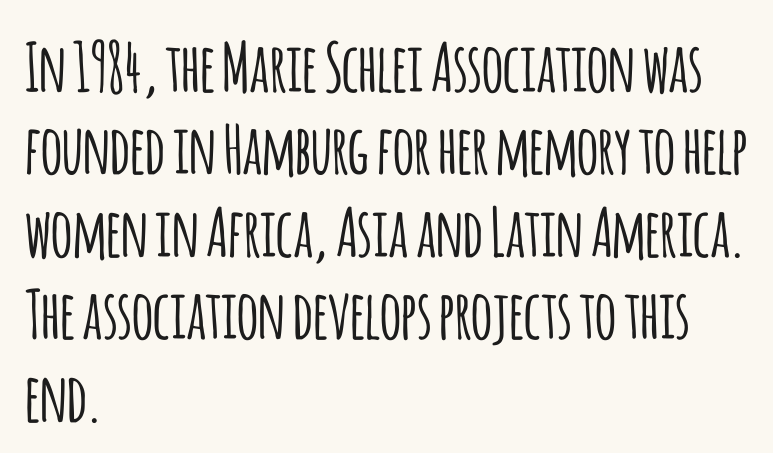
{"serif": "no", "italic": "no", "width": "condensed", "stroke_contrast": "low", "x_height": "large", "monospaced": "no", "underline": "no", "align": "left", "line_spacing_ratio": 1.23, "letter_spacing": "normal", "letter_spacing_em": 0.0, "glyph_px": 67}
